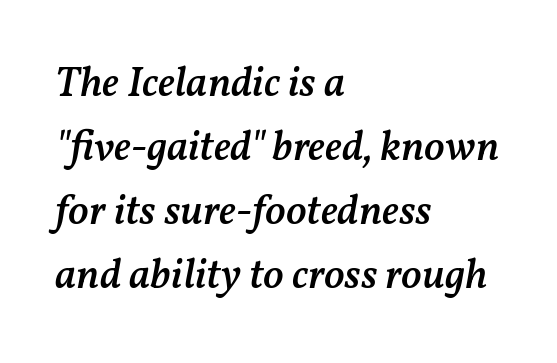
{"italic": "yes", "lean": "right", "slant_degrees": 11, "bold": "semi", "weight": "semibold", "width": "normal", "stroke_contrast": "medium", "x_height": "medium", "monospaced": "no", "underline": "no", "align": "left", "line_spacing": "normal", "line_spacing_ratio": 1.49, "letter_spacing": "normal", "letter_spacing_em": 0.0, "glyph_px": 43}
